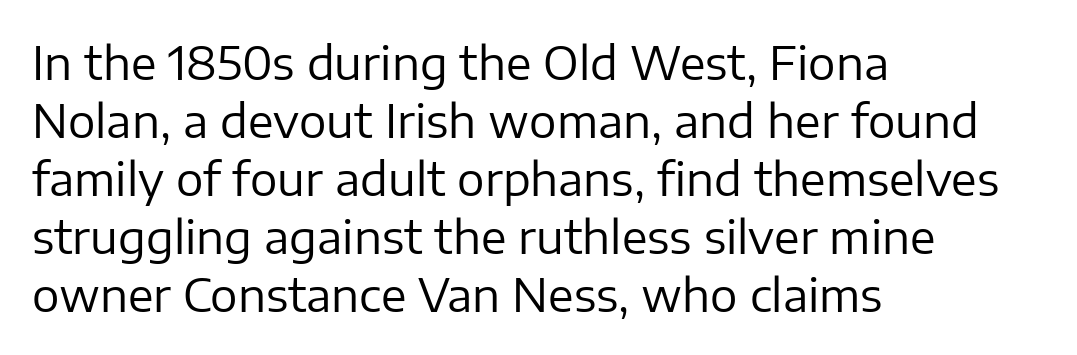
This sample uses plain, unmodified letter spacing. The lines are quadded left. Whoever set this chose a conventional vertical rhythm. No feet cap the strokes, marking this as sans-serif type. Here the designer chose a conventional face with non-uniform glyph widths. A roman cut, with each character standing at attention.
